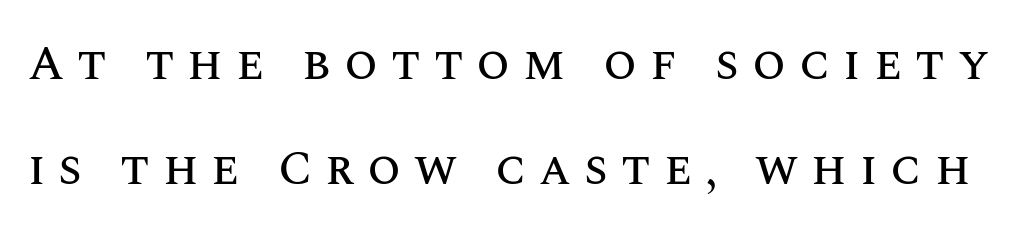
The image shows 48 px text type, upright; set loose line spacing (2.19x), unusually wide letter spacing (+0.27 em), not underlined; medium stroke contrast and a large x-height.
